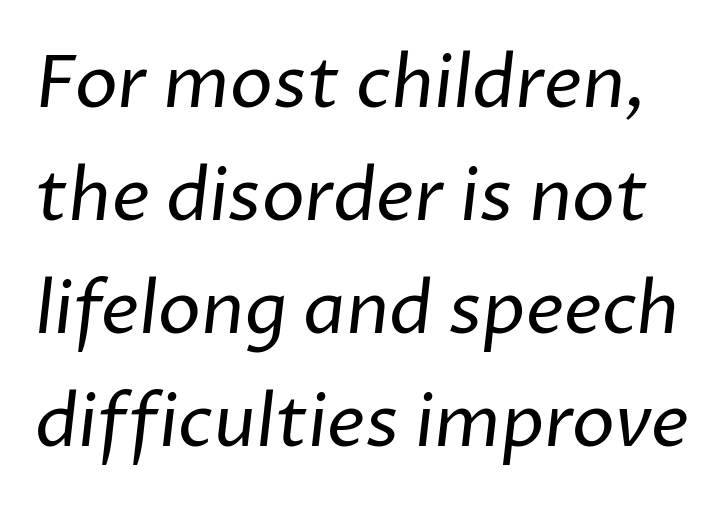
{"serif": "no", "bold": "no", "weight": "regular", "width": "normal", "stroke_contrast": "low", "x_height": "medium", "monospaced": "no", "underline": "no", "line_spacing": "normal", "line_spacing_ratio": 1.57, "letter_spacing": "normal", "letter_spacing_em": 0.0, "glyph_px": 72}
